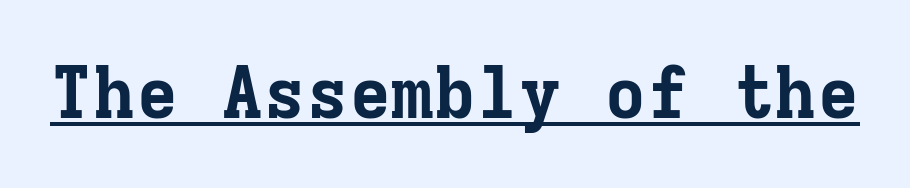
The image shows 71 px bold serif type, upright, monospaced; set normal letter spacing, underlined; low stroke contrast and a medium x-height.
